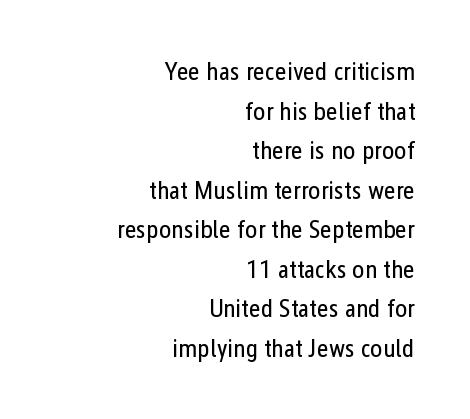
Compared with a typical body face, this is equally light or lighter still. A student would call this right alignment; a typographer would say flush right, rag left. Quick note: underline off. How would I describe the line gaps? Plain and ordinary.
